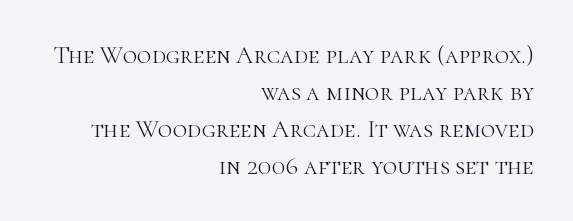
Each word holds together tightly as a unit, with standard inter-letter gaps. The space directly below the letters is spotless. The specimen reads as upright at a glance. Think standard paragraph weight, or any step lighter than that. Each new line begins a customary step beneath the previous one.
